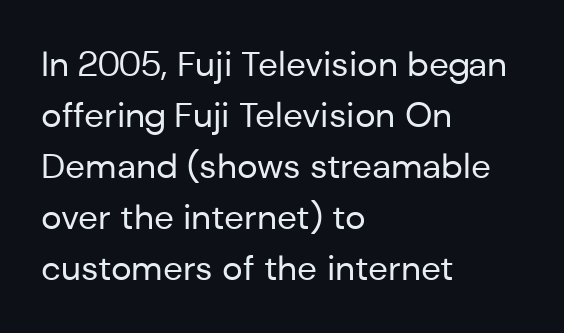
Q: Is the text bold? A: No.
Q: Is the text italic (slanted)? A: No, it is upright.
Q: Is the typeface a serif or a sans-serif typeface? A: Sans-serif.
Q: Is the text underlined? A: No.
Q: How is the paragraph aligned? A: Left-aligned.
Q: Is the spacing between letters normal or unusually wide? A: Normal.
Q: Is the spacing between lines tight, normal or loose? A: Normal.
Q: Width (condensed, normal, or wide)? A: Normal.
Q: Stroke contrast? A: Low.
Q: x-height? A: Medium.
Q: Monospaced? A: No.
